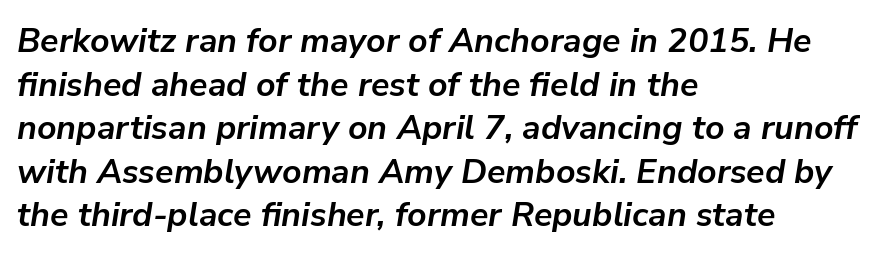
The image shows 34 px semibold type, italic (leaning right); set left-aligned, normal line spacing (1.28x), normal letter spacing, not underlined; low stroke contrast and a medium x-height.
